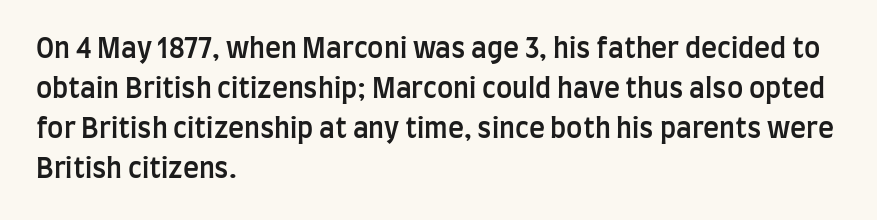
The image shows 27 px text type, upright; set left-aligned, normal line spacing (1.48x), normal letter spacing, not underlined.
